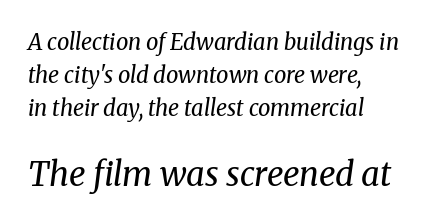
Q: Is the text bold? A: No.
Q: Is the text italic (slanted)? A: Yes, it leans right by about 8 degrees.
Q: Is the typeface a serif or a sans-serif typeface? A: Serif.
Q: Is the text underlined? A: No.
Q: How is the paragraph aligned? A: Left-aligned.
Q: Is the spacing between letters normal or unusually wide? A: Normal.
Q: Is the spacing between lines tight, normal or loose? A: Normal.
Q: Which block of text is set in a larger size, the first (top) or the second (bottom)? A: The second (bottom) one.
Q: Width (condensed, normal, or wide)? A: Normal.
Q: Stroke contrast? A: Medium.
Q: x-height? A: Medium.
Q: Monospaced? A: No.
